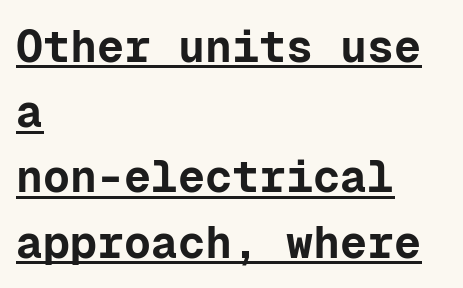
Q: Is the text bold? A: Yes.
Q: Is the text italic (slanted)? A: No, it is upright.
Q: Is the typeface a serif or a sans-serif typeface? A: Sans-serif.
Q: Is the text underlined? A: Yes.
Q: How is the paragraph aligned? A: Left-aligned.
Q: Is the spacing between letters normal or unusually wide? A: Normal.
Q: Is the spacing between lines tight, normal or loose? A: Normal.
Q: Width (condensed, normal, or wide)? A: Normal.
Q: Stroke contrast? A: Low.
Q: x-height? A: Medium.
Q: Monospaced? A: Yes.
